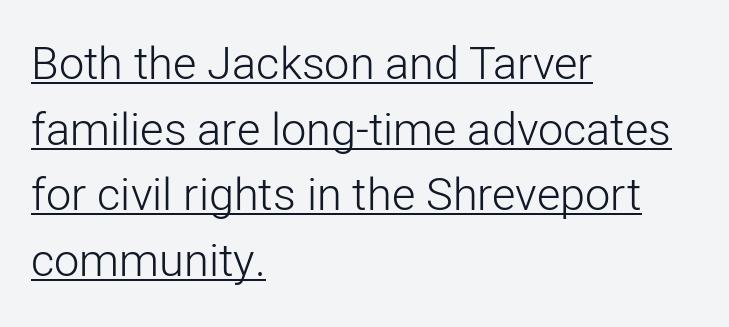
The rendering anchors every line to the left-hand side. Each line of the rendering has a horizontal stroke beneath the glyphs. Honestly, the row spacing looks completely unremarkable. Letter spacing: default. Designer's note — italics off, roman on. Unbolded letterforms with no extra heft.
